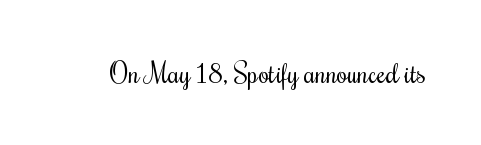
The image shows 27 px text type; set normal letter spacing, not underlined.
